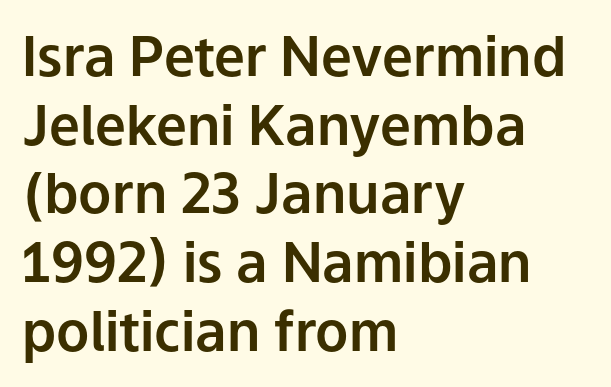
{"serif": "no", "italic": "no", "width": "normal", "stroke_contrast": "low", "x_height": "medium", "monospaced": "no", "underline": "no", "align": "left", "line_spacing": "normal", "line_spacing_ratio": 1.25, "letter_spacing": "normal", "letter_spacing_em": 0.0, "glyph_px": 55}
